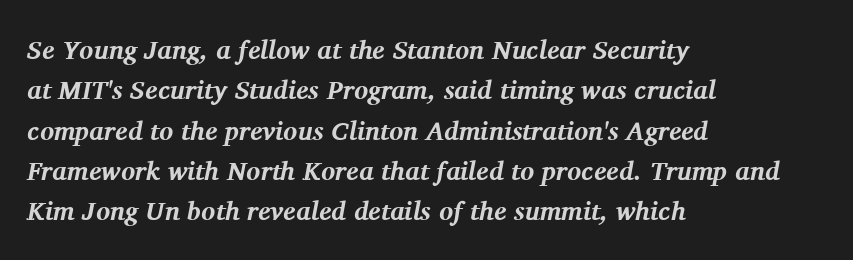
Q: Is the text bold? A: Yes.
Q: Is the text italic (slanted)? A: Yes, it leans right by about 11 degrees.
Q: Is the text underlined? A: No.
Q: How is the paragraph aligned? A: Left-aligned.
Q: Is the spacing between letters normal or unusually wide? A: Normal.
Q: Is the spacing between lines tight, normal or loose? A: Normal.
